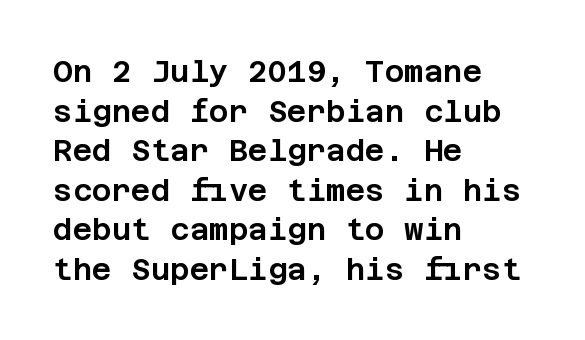
Q: Is the text italic (slanted)? A: No, it is upright.
Q: Is the typeface a serif or a sans-serif typeface? A: Sans-serif.
Q: Is the text underlined? A: No.
Q: How is the paragraph aligned? A: Left-aligned.
Q: Is the spacing between letters normal or unusually wide? A: Normal.
Q: Is the spacing between lines tight, normal or loose? A: Normal.
Q: Width (condensed, normal, or wide)? A: Normal.
Q: Stroke contrast? A: Low.
Q: x-height? A: Large.
